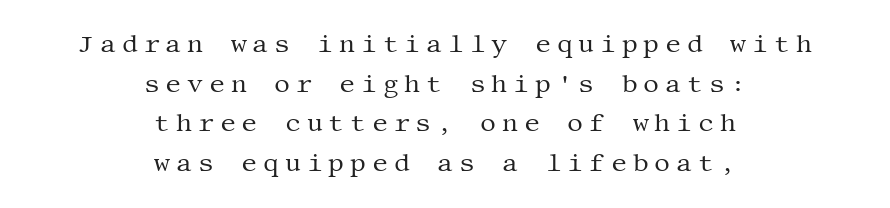
Q: Is the text bold? A: No.
Q: Is the text italic (slanted)? A: No, it is upright.
Q: Is the text underlined? A: No.
Q: How is the paragraph aligned? A: Centered.
Q: Is the spacing between letters normal or unusually wide? A: Unusually wide.
Q: Is the spacing between lines tight, normal or loose? A: Normal.
